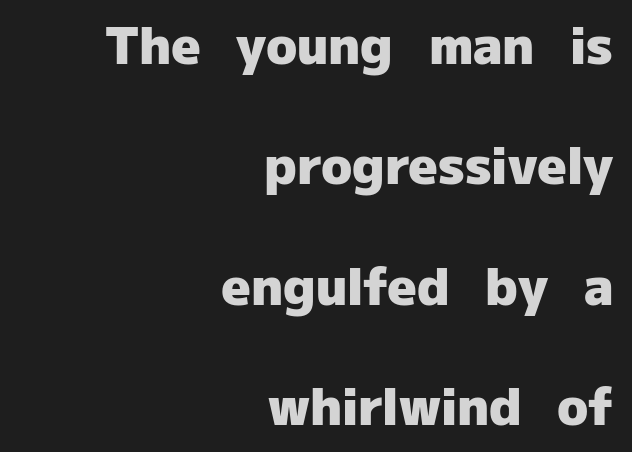
{"serif": "no", "italic": "no", "bold": "yes", "weight": "heavy", "width": "normal", "stroke_contrast": "low", "x_height": "medium", "monospaced": "no", "underline": "no", "align": "right", "line_spacing": "loose", "line_spacing_ratio": 2.36, "letter_spacing": "normal", "letter_spacing_em": 0.0, "glyph_px": 51}
